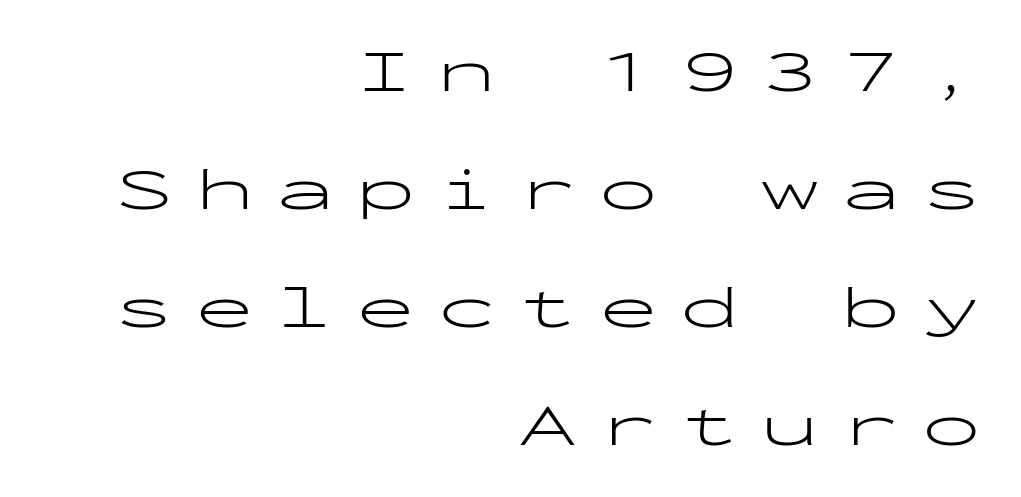
Horizontal alignment here is rightward, an uncommon choice for prose. Bare-footed words on every line. If you measured baseline to baseline, you'd find a long distance. How are the letters spaced? Widely, with obvious added tracking. The text was rendered using a sans face with plain stroke endings. Is the stroke heavy? The answer is a plain regular-or-lighter.
